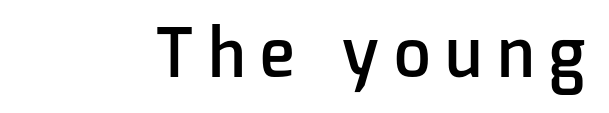
Q: Is the text bold? A: Semi-bold.
Q: Is the text italic (slanted)? A: No, it is upright.
Q: Is the typeface a serif or a sans-serif typeface? A: Sans-serif.
Q: Is the text underlined? A: No.
Q: Is the spacing between letters normal or unusually wide? A: Unusually wide.
Q: Width (condensed, normal, or wide)? A: Normal.
Q: Stroke contrast? A: Low.
Q: x-height? A: Medium.
Q: Monospaced? A: No.
